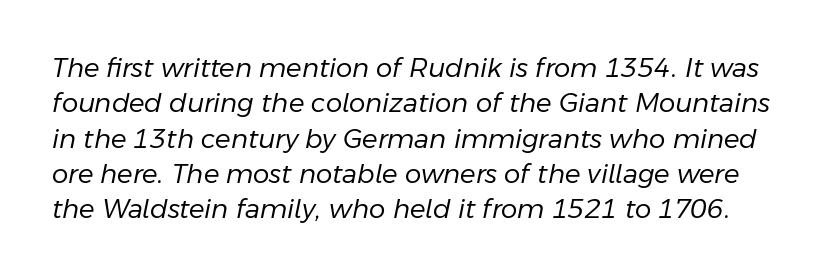
The passage shown is not bold in any degree. This rendering leaves character spacing at its baseline value. Evenly set lines give the paragraph a standard silhouette. Only glyphs here, with clear space below each row.
